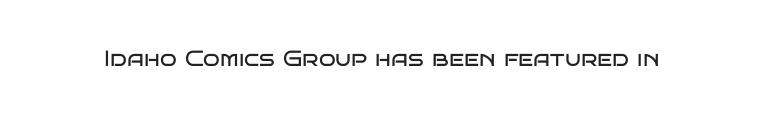
The space directly below the letters is spotless. Quick note: not italic, upright. The line texture is even and compact thanks to regular tracking. These glyphs show unthickened strokes, regular width or finer.
